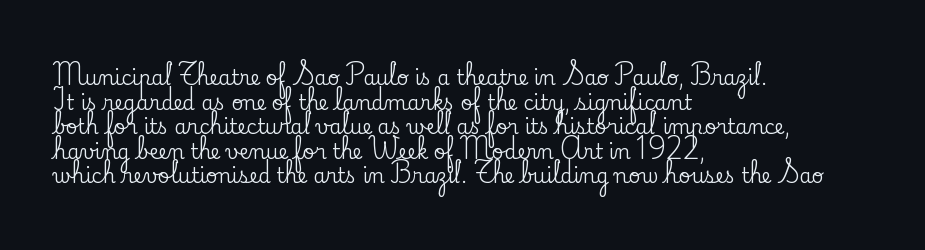
The image shows 20 px text type, upright; set left-aligned, line spacing 1.23x, normal letter spacing, not underlined.
